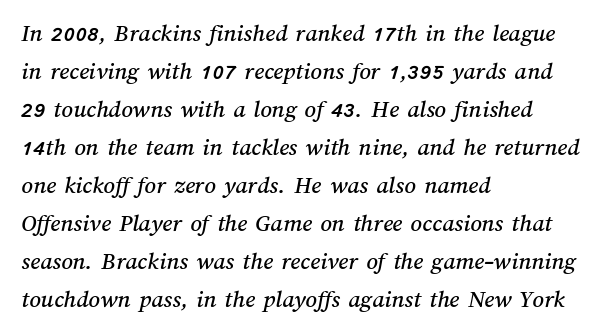
The image shows 25 px text type; set left-aligned, normal line spacing (1.52x), normal letter spacing, not underlined.
